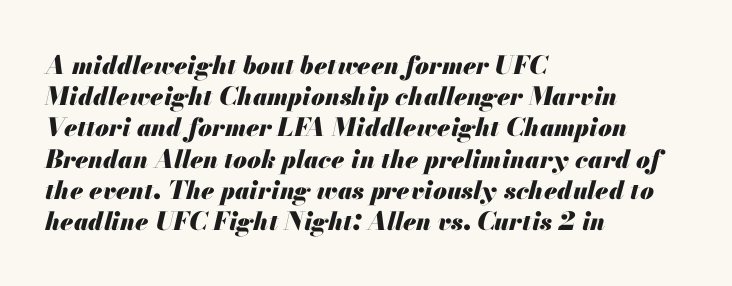
Any mark beneath the type? The region is blank. Rendered with sloped, italic letterforms. The sample has been set heavy, in full bold. The space between consecutive lines is moderate. Letter spacing: default.
